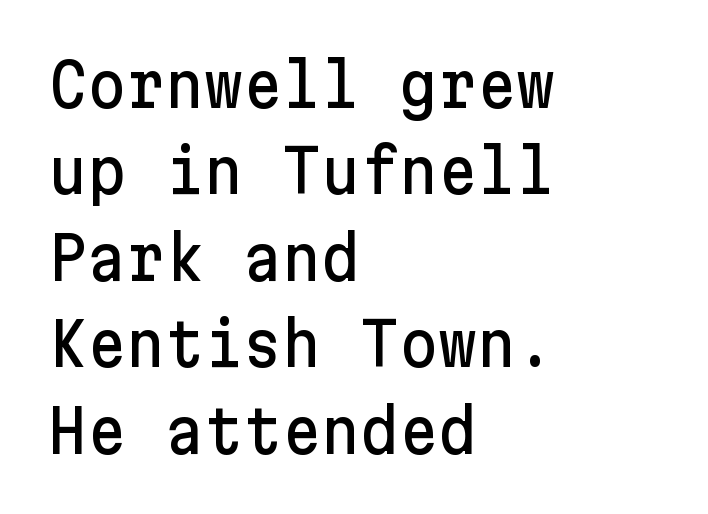
{"serif": "no", "italic": "no", "width": "normal", "stroke_contrast": "low", "x_height": "medium", "underline": "no", "align": "left", "line_spacing": "normal", "line_spacing_ratio": 1.44, "letter_spacing": "normal", "letter_spacing_em": 0.0, "glyph_px": 60}
